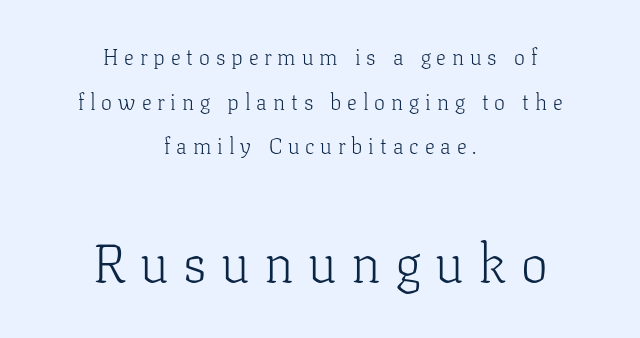
Q: Is the text bold? A: No.
Q: Is the text italic (slanted)? A: No, it is upright.
Q: Is the typeface a serif or a sans-serif typeface? A: Serif.
Q: Is the text underlined? A: No.
Q: How is the paragraph aligned? A: Centered.
Q: Is the spacing between letters normal or unusually wide? A: Unusually wide.
Q: Is the spacing between lines tight, normal or loose? A: Loose.
Q: Which block of text is set in a larger size, the first (top) or the second (bottom)? A: The second (bottom) one.
Q: Width (condensed, normal, or wide)? A: Normal.
Q: Stroke contrast? A: Low.
Q: x-height? A: Medium.
Q: Monospaced? A: No.
